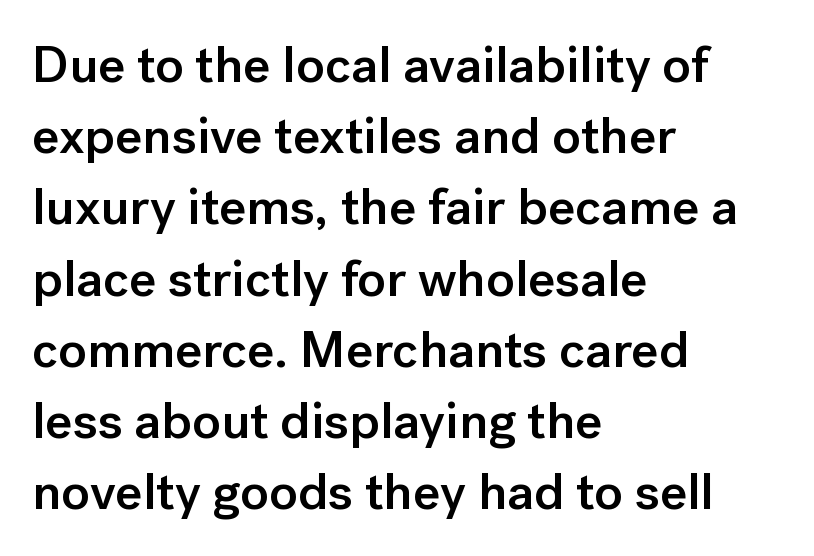
Q: Is the text bold? A: Semi-bold.
Q: Is the text italic (slanted)? A: No, it is upright.
Q: Is the typeface a serif or a sans-serif typeface? A: Sans-serif.
Q: Is the text underlined? A: No.
Q: How is the paragraph aligned? A: Left-aligned.
Q: Is the spacing between letters normal or unusually wide? A: Normal.
Q: Is the spacing between lines tight, normal or loose? A: Normal.
Q: Width (condensed, normal, or wide)? A: Normal.
Q: Stroke contrast? A: Low.
Q: x-height? A: Medium.
Q: Monospaced? A: No.
